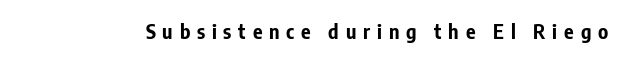
The image shows 20 px bold type, upright; set unusually wide letter spacing (+0.34 em), not underlined.
